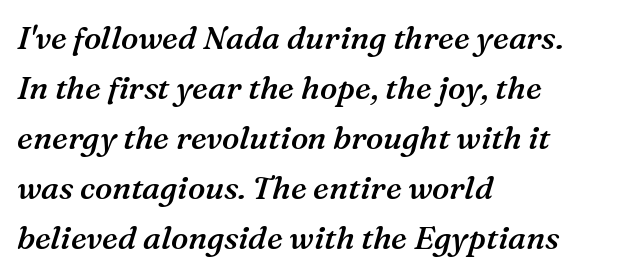
Q: Is the text bold? A: Semi-bold.
Q: Is the text italic (slanted)? A: Yes, it leans right by about 16 degrees.
Q: Is the typeface a serif or a sans-serif typeface? A: Serif.
Q: Is the text underlined? A: No.
Q: How is the paragraph aligned? A: Left-aligned.
Q: Is the spacing between letters normal or unusually wide? A: Normal.
Q: Is the spacing between lines tight, normal or loose? A: Normal.
Q: Width (condensed, normal, or wide)? A: Normal.
Q: Stroke contrast? A: Medium.
Q: x-height? A: Medium.
Q: Monospaced? A: No.
